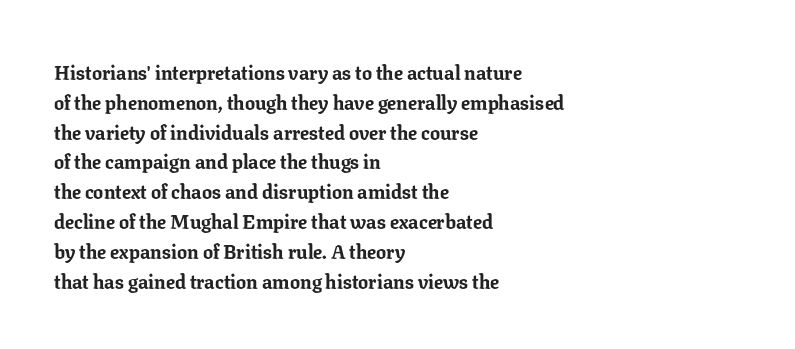
{"italic": "no", "bold": "yes", "underline": "no", "align": "left", "line_spacing": "normal", "line_spacing_ratio": 1.49, "letter_spacing": "normal", "letter_spacing_em": 0.0, "glyph_px": 20}
